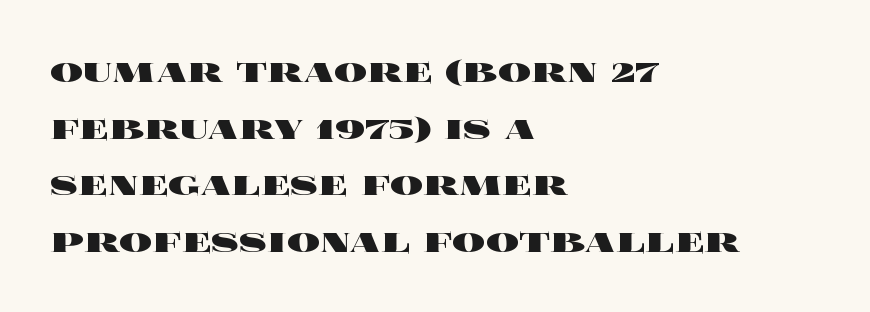
Unlike italic type, these characters show no tilt at all. Does the weight exceed regular? Yes, all the way to bold. Note the varied advance widths — an 'i' is clearly narrower than an 'm'. This sample uses plain, unmodified letter spacing. The baseline area is clear. Notice how the passage keeps a crisp vertical edge on the left only.
